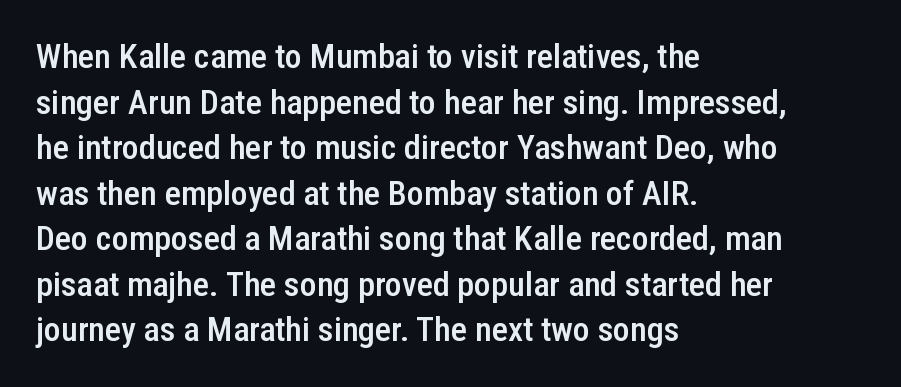
{"serif": "no", "italic": "no", "bold": "semi", "weight": "semibold", "width": "condensed", "stroke_contrast": "low", "x_height": "medium", "monospaced": "no", "underline": "no", "align": "left", "line_spacing": "normal", "line_spacing_ratio": 1.34, "letter_spacing": "normal", "letter_spacing_em": 0.0, "glyph_px": 34}
